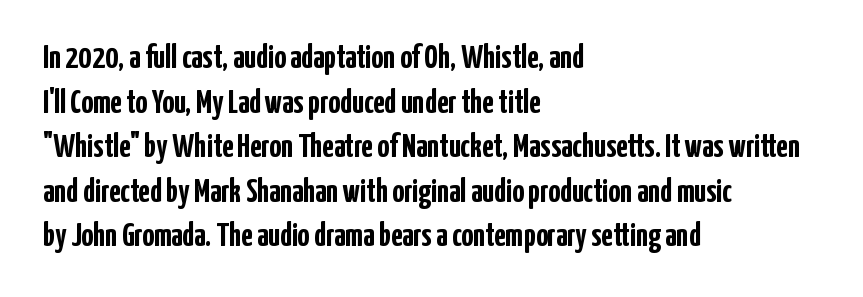
Q: Is the text bold? A: Yes.
Q: Is the text italic (slanted)? A: No, it is upright.
Q: Is the typeface a serif or a sans-serif typeface? A: Sans-serif.
Q: Is the text underlined? A: No.
Q: How is the paragraph aligned? A: Left-aligned.
Q: Is the spacing between letters normal or unusually wide? A: Normal.
Q: Is the spacing between lines tight, normal or loose? A: Normal.
Q: Width (condensed, normal, or wide)? A: Condensed.
Q: Stroke contrast? A: Low.
Q: x-height? A: Medium.
Q: Monospaced? A: No.
